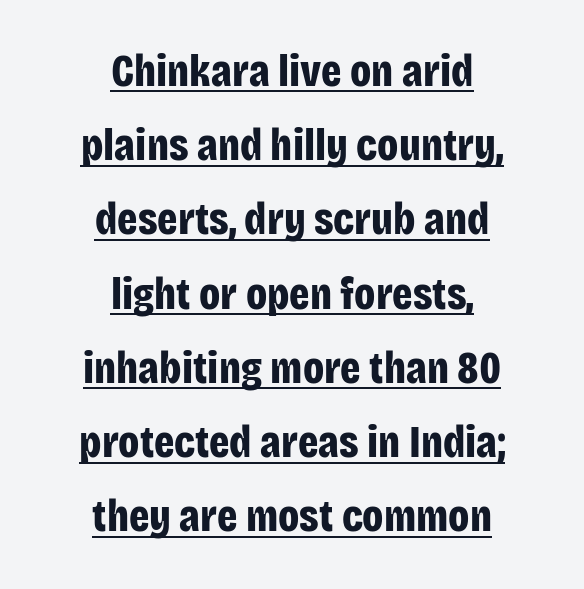
Q: Is the text bold? A: Yes.
Q: Is the text italic (slanted)? A: No, it is upright.
Q: Is the typeface a serif or a sans-serif typeface? A: Sans-serif.
Q: Is the text underlined? A: Yes.
Q: How is the paragraph aligned? A: Centered.
Q: Is the spacing between letters normal or unusually wide? A: Normal.
Q: Is the spacing between lines tight, normal or loose? A: Normal.
Q: Width (condensed, normal, or wide)? A: Condensed.
Q: Stroke contrast? A: Low.
Q: x-height? A: Large.
Q: Monospaced? A: No.
